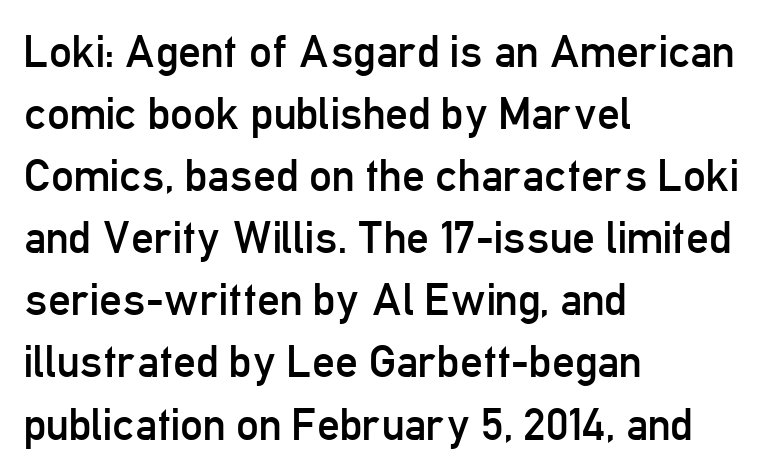
Q: Is the text bold? A: No.
Q: Is the text italic (slanted)? A: No, it is upright.
Q: Is the typeface a serif or a sans-serif typeface? A: Sans-serif.
Q: Is the text underlined? A: No.
Q: How is the paragraph aligned? A: Left-aligned.
Q: Is the spacing between letters normal or unusually wide? A: Normal.
Q: Is the spacing between lines tight, normal or loose? A: Normal.
Q: Width (condensed, normal, or wide)? A: Condensed.
Q: Stroke contrast? A: Low.
Q: x-height? A: Medium.
Q: Monospaced? A: No.
